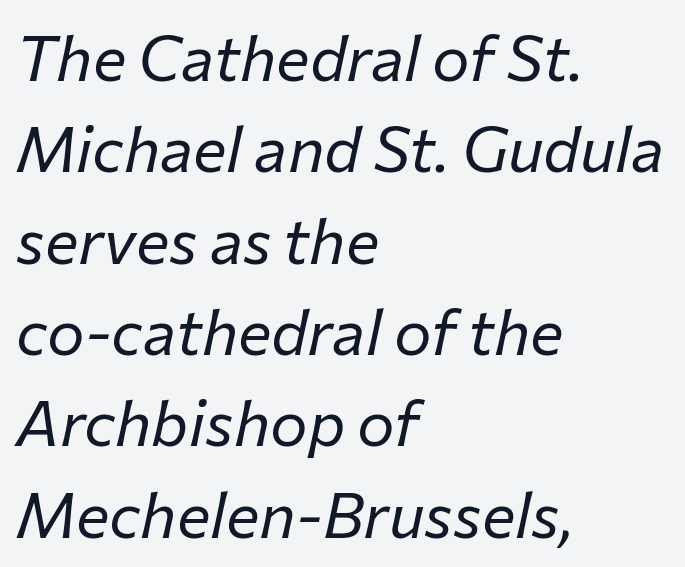
{"italic": "yes", "lean": "right", "slant_degrees": 12, "bold": "no", "weight": "regular", "width": "normal", "stroke_contrast": "low", "x_height": "medium", "monospaced": "no", "underline": "no", "align": "left", "line_spacing": "normal", "line_spacing_ratio": 1.45, "letter_spacing": "normal", "letter_spacing_em": 0.0, "glyph_px": 63}
